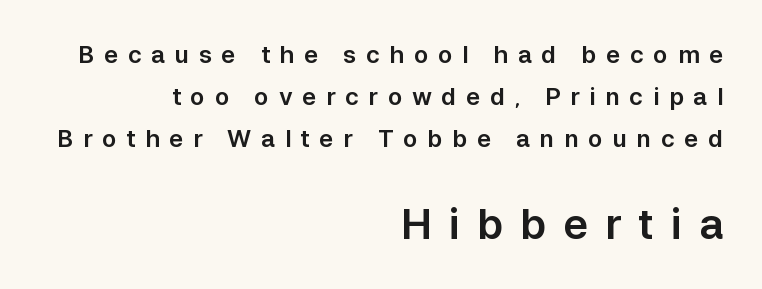
{"serif": "no", "italic": "no", "width": "normal", "stroke_contrast": "low", "x_height": "medium", "monospaced": "no", "underline": "no", "align": "right", "line_spacing_ratio": 1.74, "letter_spacing": "wide", "letter_spacing_em": 0.4, "larger_block": "second", "size_ratio": 1.75, "glyph_px": 42}
